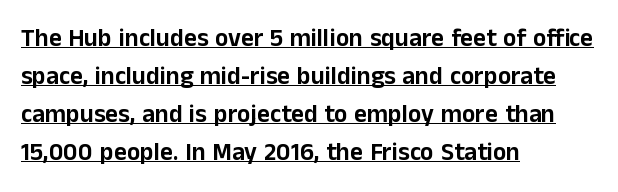
Q: Is the text italic (slanted)? A: No, it is upright.
Q: Is the text underlined? A: Yes.
Q: How is the paragraph aligned? A: Left-aligned.
Q: Is the spacing between letters normal or unusually wide? A: Normal.
Q: Is the spacing between lines tight, normal or loose? A: Normal.
